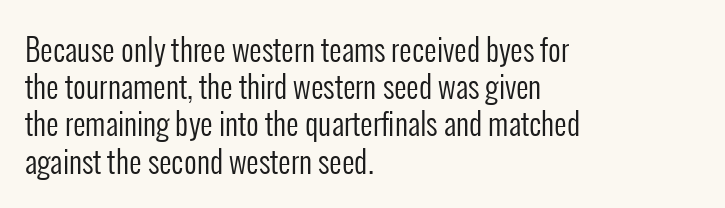
{"serif": "no", "italic": "no", "bold": "no", "weight": "regular", "width": "condensed", "stroke_contrast": "low", "x_height": "medium", "monospaced": "no", "underline": "no", "align": "left", "line_spacing_ratio": 1.2, "letter_spacing": "normal", "letter_spacing_em": 0.0, "glyph_px": 31}
